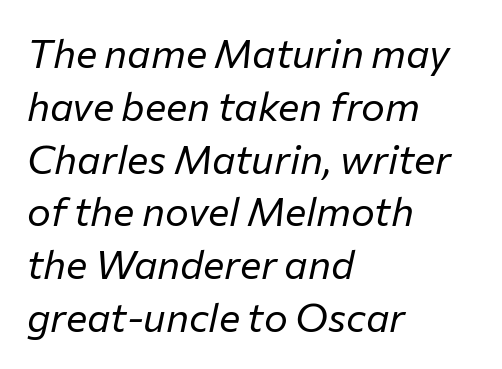
Q: Is the text bold? A: No.
Q: Is the text italic (slanted)? A: Yes, it leans right by about 12 degrees.
Q: Is the text underlined? A: No.
Q: How is the paragraph aligned? A: Left-aligned.
Q: Is the spacing between letters normal or unusually wide? A: Normal.
Q: Is the spacing between lines tight, normal or loose? A: Normal.
Q: Width (condensed, normal, or wide)? A: Normal.
Q: Stroke contrast? A: Low.
Q: x-height? A: Medium.
Q: Monospaced? A: No.
